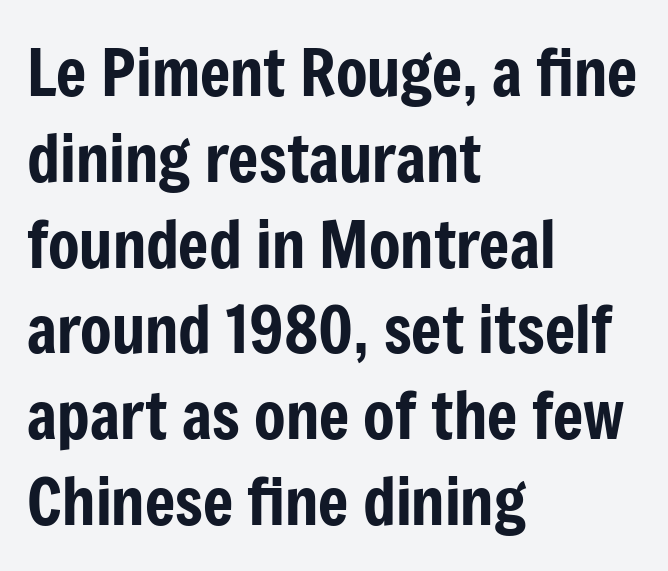
Here the glyphs are tracked normally, forming tight word shapes. The font family rendered here belongs to the sans-serif group. Decoration check: the copy has no underline. Looks like regular typesetting: each glyph gets only the width it needs. Short and long lines alike share a common starting point at left.
